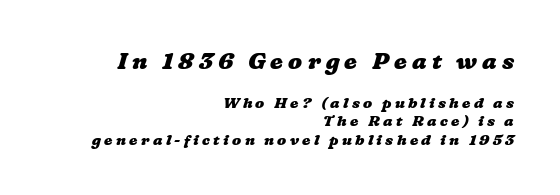
Tracking here is generous; glyphs stand well apart from one another. The emphasis by scale lands on block number one, above. Typesetter's note: full bold, strokes at maximum text heaviness. The passage shown is not underscored anywhere.
